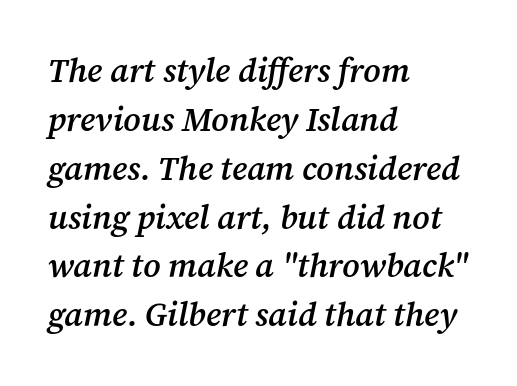
{"serif": "yes", "italic": "yes", "lean": "right", "slant_degrees": 12, "bold": "semi", "weight": "semibold", "width": "normal", "stroke_contrast": "medium", "x_height": "medium", "monospaced": "no", "underline": "no", "align": "left", "line_spacing": "normal", "line_spacing_ratio": 1.48, "letter_spacing": "normal", "letter_spacing_em": 0.0, "glyph_px": 33}
